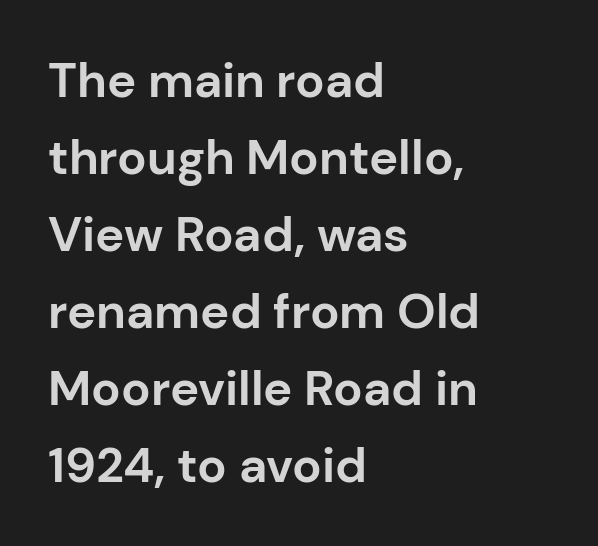
Q: Is the text bold? A: Yes.
Q: Is the text italic (slanted)? A: No, it is upright.
Q: Is the typeface a serif or a sans-serif typeface? A: Sans-serif.
Q: Is the text underlined? A: No.
Q: How is the paragraph aligned? A: Left-aligned.
Q: Is the spacing between letters normal or unusually wide? A: Normal.
Q: Is the spacing between lines tight, normal or loose? A: Normal.
Q: Width (condensed, normal, or wide)? A: Normal.
Q: Stroke contrast? A: Low.
Q: x-height? A: Medium.
Q: Monospaced? A: No.
